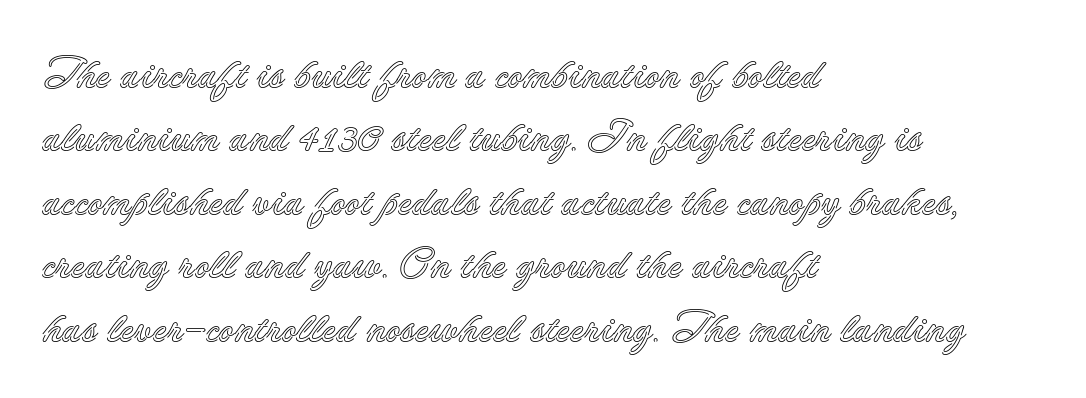
The image shows 42 px text type; set left-aligned, normal line spacing (1.51x), normal letter spacing, not underlined; a small x-height.
